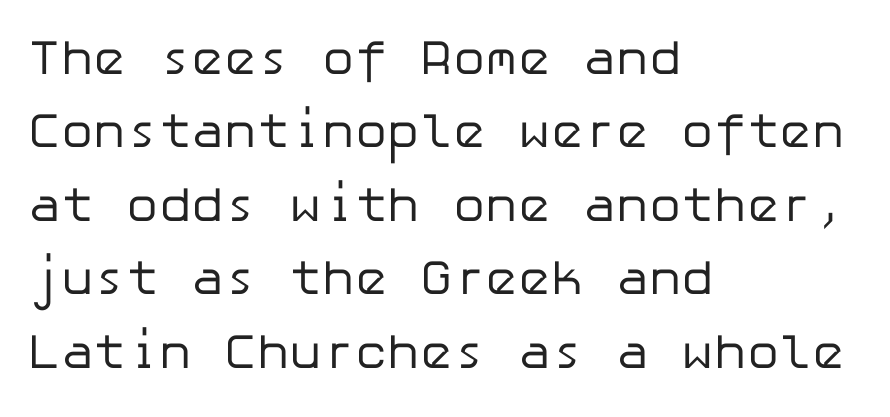
{"serif": "no", "italic": "no", "bold": "no", "weight": "regular", "width": "normal", "stroke_contrast": "low", "x_height": "medium", "underline": "no", "align": "left", "line_spacing": "normal", "line_spacing_ratio": 1.5, "letter_spacing": "normal", "letter_spacing_em": 0.0, "glyph_px": 49}
